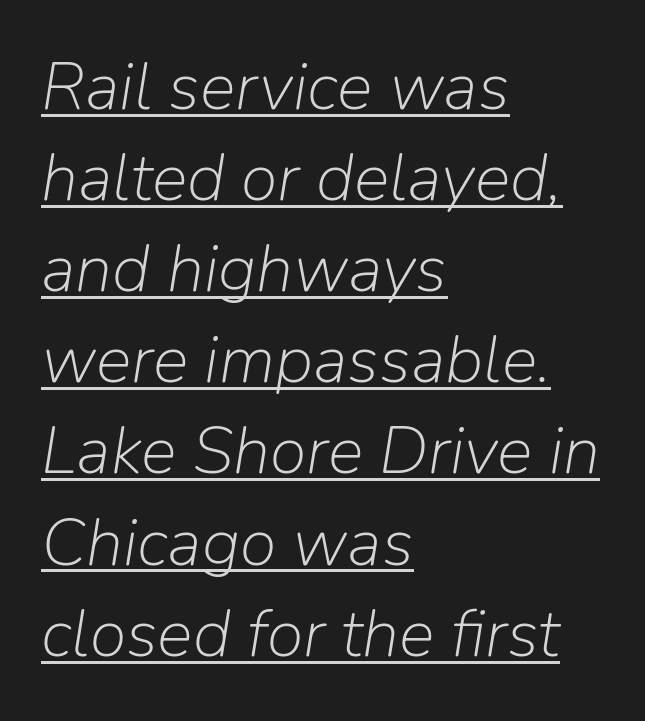
Q: Is the text bold? A: No.
Q: Is the text italic (slanted)? A: Yes, it leans right by about 9 degrees.
Q: Is the text underlined? A: Yes.
Q: How is the paragraph aligned? A: Left-aligned.
Q: Is the spacing between letters normal or unusually wide? A: Normal.
Q: Is the spacing between lines tight, normal or loose? A: Normal.
Q: Width (condensed, normal, or wide)? A: Normal.
Q: Stroke contrast? A: Low.
Q: x-height? A: Medium.
Q: Monospaced? A: No.
